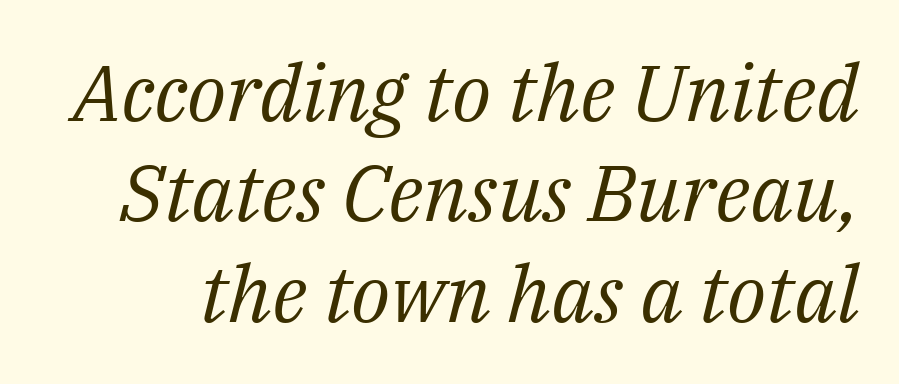
Q: Is the text bold? A: No.
Q: Is the text italic (slanted)? A: Yes, it leans right by about 14 degrees.
Q: Is the typeface a serif or a sans-serif typeface? A: Serif.
Q: Is the text underlined? A: No.
Q: Is the spacing between letters normal or unusually wide? A: Normal.
Q: Is the spacing between lines tight, normal or loose? A: Normal.
Q: Width (condensed, normal, or wide)? A: Normal.
Q: Stroke contrast? A: Medium.
Q: x-height? A: Medium.
Q: Monospaced? A: No.
